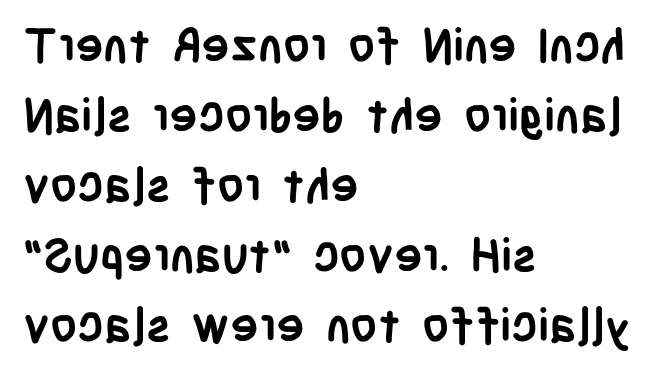
The image shows 47 px semibold, condensed sans-serif type, upright; set left-aligned, normal line spacing (1.49x), normal letter spacing, not underlined; low stroke contrast and a large x-height.
